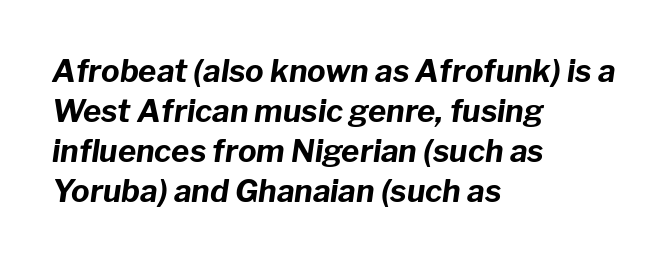
The image shows 31 px bold type, italic (leaning right); set left-aligned, normal line spacing (1.29x), normal letter spacing, not underlined; low stroke contrast and a medium x-height.
